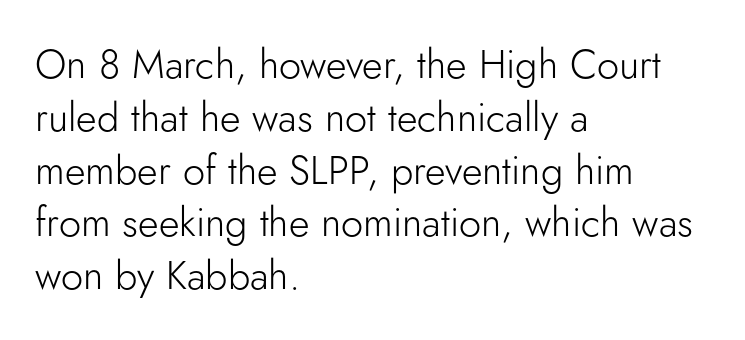
The image shows 40 px light sans-serif type, upright; set left-aligned, normal line spacing (1.32x), normal letter spacing, not underlined; low stroke contrast and a small x-height.
